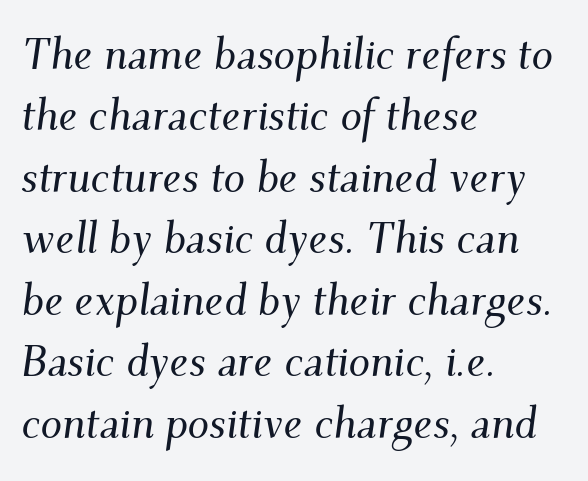
{"serif": "yes", "italic": "yes", "lean": "right", "slant_degrees": 9, "width": "normal", "stroke_contrast": "medium", "x_height": "small", "monospaced": "no", "underline": "no", "align": "left", "line_spacing": "normal", "line_spacing_ratio": 1.43, "letter_spacing": "normal", "letter_spacing_em": 0.0, "glyph_px": 43}
